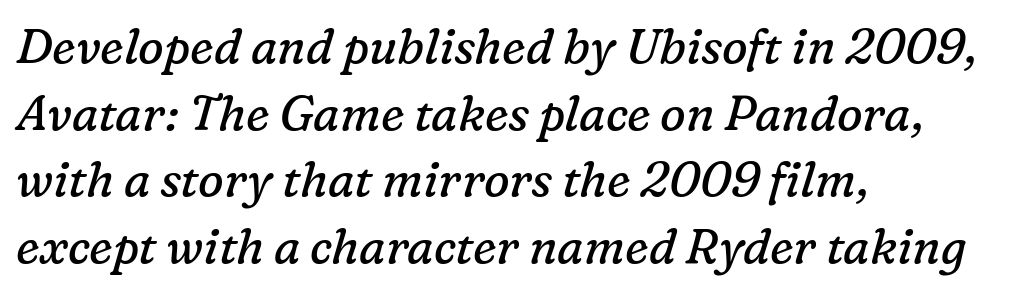
The image shows 48 px regular-weight serif type, italic (leaning right); set left-aligned, normal line spacing (1.39x), normal letter spacing, not underlined; low stroke contrast and a medium x-height.
